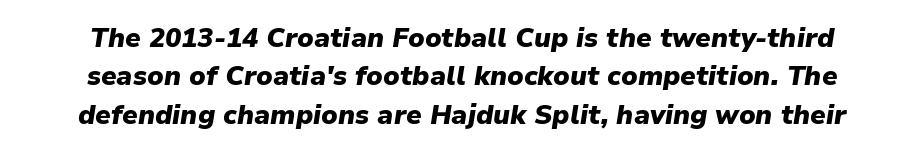
Anything drawn beneath the words? Only blank space. The designer left line spacing at the default. Honestly, the letter spacing is just normal — you wouldn't notice it. What weight is shown? A full bold with thick strokes. Compared with a flush-left layout, this one balances lines on the center instead.
